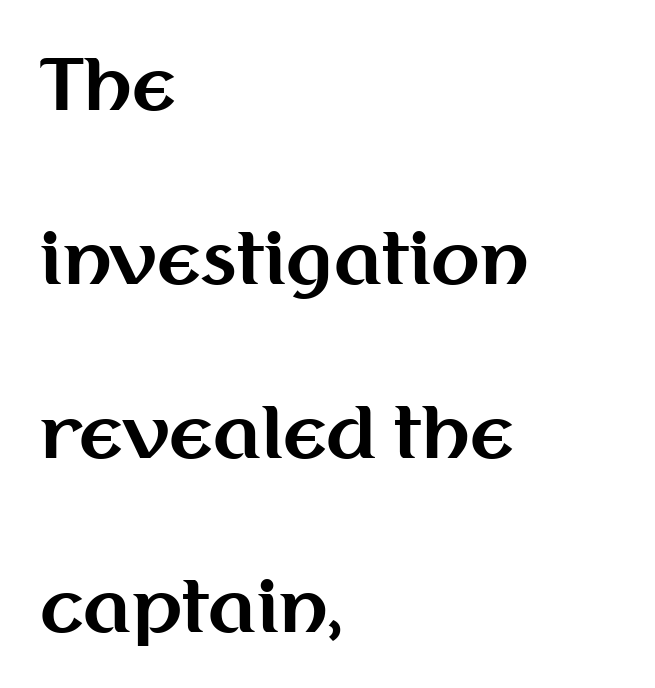
Do the characters align in a grid? No, the font is proportional. Short and long lines alike share a common starting point at left. The type sits square on the baseline with zero lean. The letterforms sit shoulder to shoulder at normal distance. Descenders are the only things crossing below the line. Is the type bold? Yes — the strokes are clearly thick and heavy.
